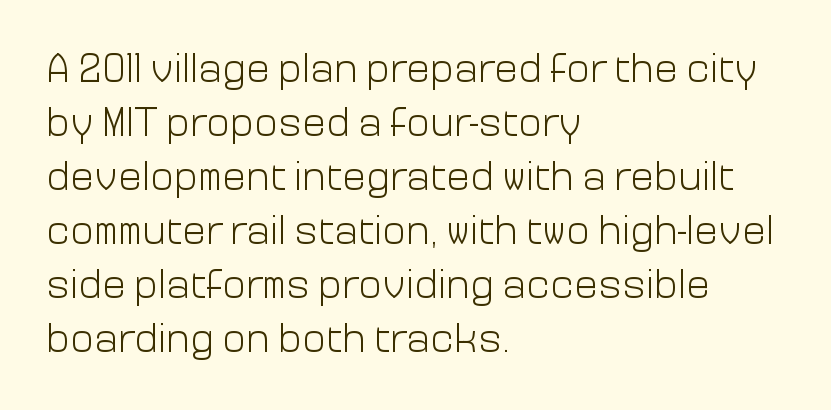
{"serif": "no", "italic": "no", "bold": "no", "weight": "light", "width": "normal", "stroke_contrast": "low", "x_height": "medium", "monospaced": "no", "underline": "no", "align": "left", "line_spacing": "normal", "line_spacing_ratio": 1.35, "letter_spacing": "normal", "letter_spacing_em": 0.0, "glyph_px": 40}
